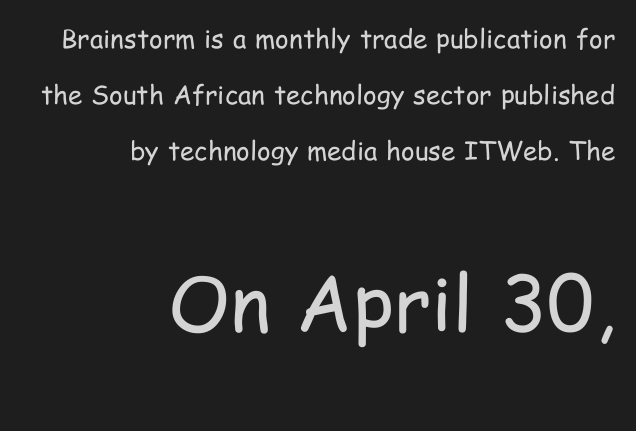
Between these two stacked blocks, the lower one wins on size. In terms of letterspacing, this is plain default setting. No word sits above an underline. The typeface chosen for these lines omits serifs. The face looks like a standard text weight, possibly lighter. A typesetter would call this proportional, since set widths differ per character.
